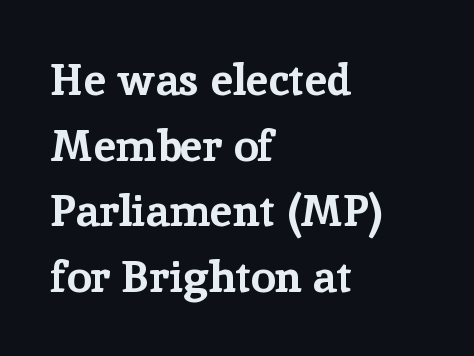
Note the varied advance widths — an 'i' is clearly narrower than an 'm'. A normal amount of white space separates one row of letters from the next. The letters sit at their default tracking, neither squeezed nor spread. Check where the strokes stop: tiny serifs finish them off.
